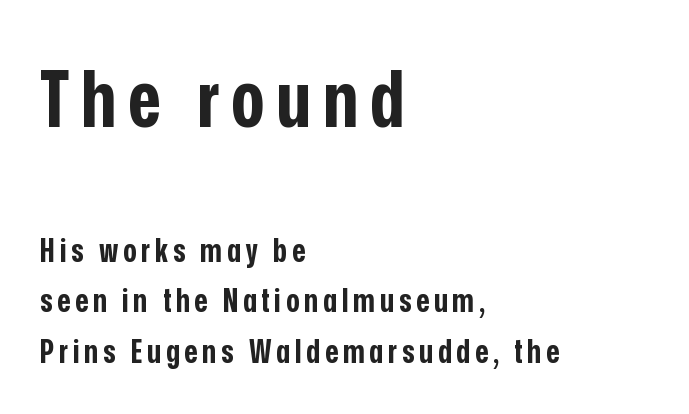
The image shows 79 px bold, condensed sans-serif type, upright; set left-aligned, normal line spacing (1.57x), not underlined; the first (top) block is 2.47x larger; low stroke contrast and a medium x-height.
